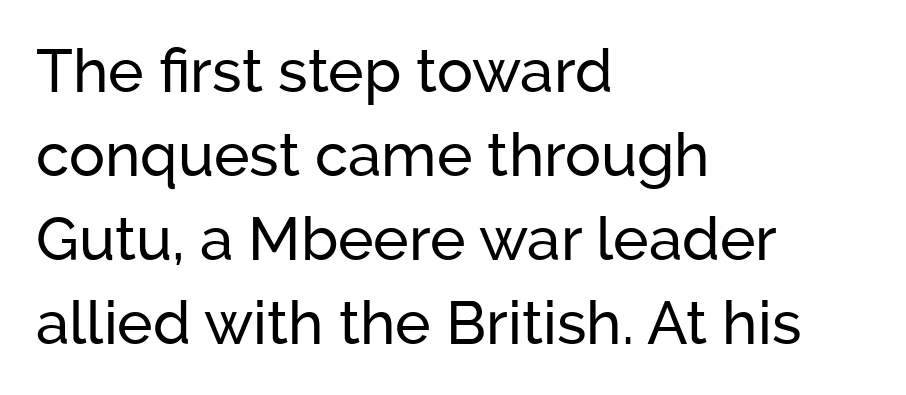
The image shows 60 px sans-serif type, upright; set left-aligned, normal line spacing (1.4x), normal letter spacing, not underlined; low stroke contrast and a medium x-height.
